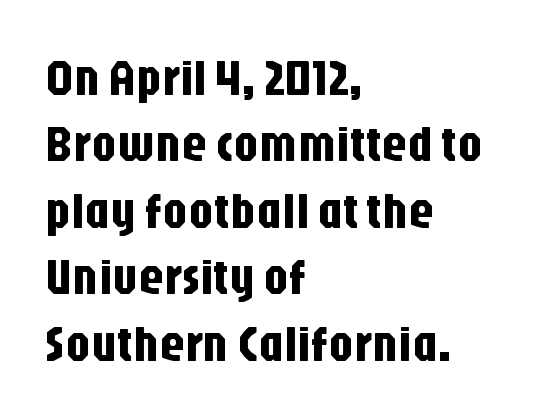
The image shows 50 px condensed sans-serif type, upright; set left-aligned, normal line spacing (1.33x), normal letter spacing, not underlined; low stroke contrast and a large x-height.
